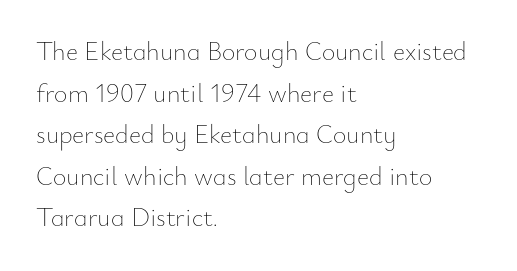
The image shows 26 px text type, upright; set left-aligned, normal line spacing (1.6x), normal letter spacing, not underlined.
